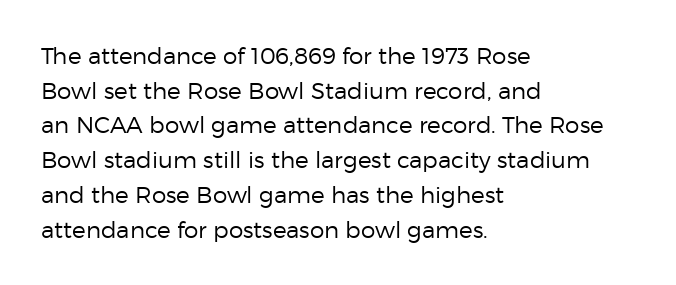
The image shows 23 px text type, upright; set left-aligned, normal line spacing (1.51x), normal letter spacing, not underlined.
